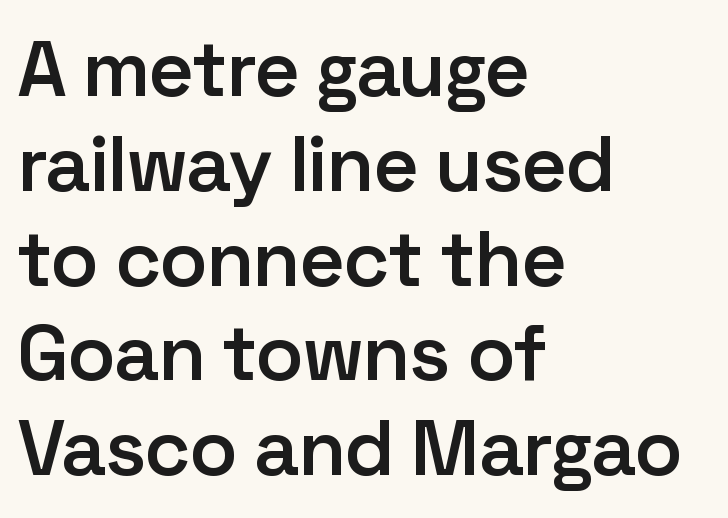
{"serif": "no", "italic": "no", "bold": "semi", "weight": "semibold", "width": "normal", "stroke_contrast": "low", "x_height": "medium", "monospaced": "no", "underline": "no", "align": "left", "line_spacing_ratio": 1.2, "letter_spacing": "normal", "letter_spacing_em": 0.0, "glyph_px": 79}
